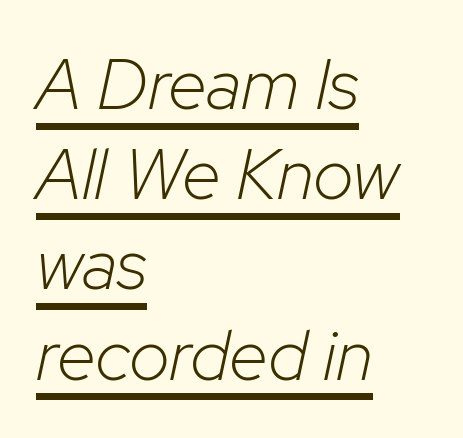
Q: Is the text bold? A: No.
Q: Is the text italic (slanted)? A: Yes, it leans right by about 12 degrees.
Q: Is the text underlined? A: Yes.
Q: How is the paragraph aligned? A: Left-aligned.
Q: Is the spacing between letters normal or unusually wide? A: Normal.
Q: Is the spacing between lines tight, normal or loose? A: Normal.
Q: Width (condensed, normal, or wide)? A: Normal.
Q: Stroke contrast? A: Low.
Q: x-height? A: Medium.
Q: Monospaced? A: No.
